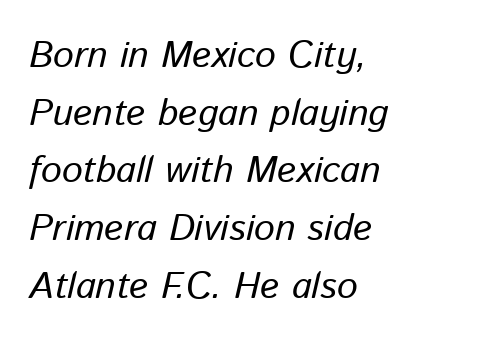
{"italic": "yes", "lean": "right", "slant_degrees": 13, "bold": "no", "weight": "regular", "width": "normal", "stroke_contrast": "low", "x_height": "medium", "monospaced": "no", "underline": "no", "align": "left", "line_spacing": "normal", "line_spacing_ratio": 1.56, "letter_spacing": "normal", "letter_spacing_em": 0.0, "glyph_px": 37}
